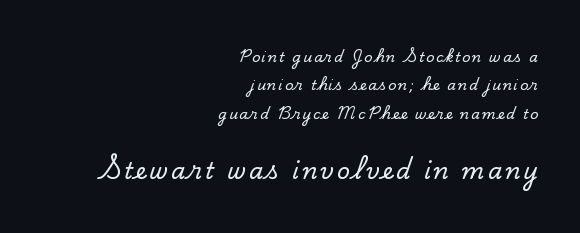
Q: Is the text italic (slanted)? A: Yes.
Q: Is the text underlined? A: No.
Q: How is the paragraph aligned? A: Right-aligned.
Q: Is the spacing between lines tight, normal or loose? A: Loose.
Q: Which block of text is set in a larger size, the first (top) or the second (bottom)? A: The second (bottom) one.
